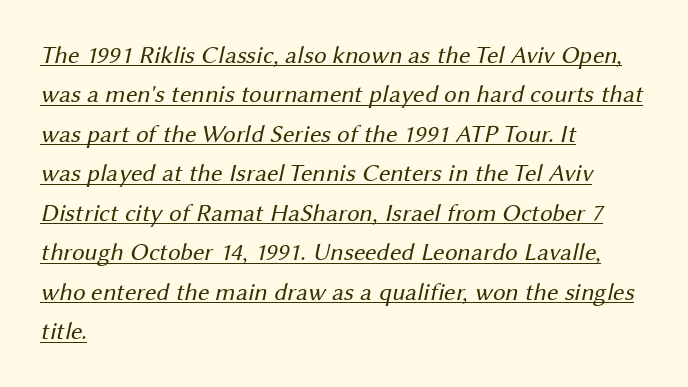
The image shows 25 px text type; set left-aligned, normal line spacing (1.58x), normal letter spacing, underlined.
